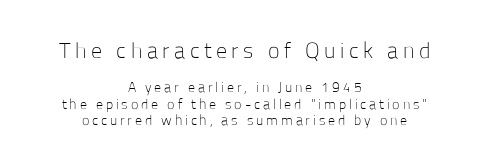
Q: Is the text bold? A: No.
Q: Is the text italic (slanted)? A: No, it is upright.
Q: Is the text underlined? A: No.
Q: How is the paragraph aligned? A: Centered.
Q: Is the spacing between letters normal or unusually wide? A: Unusually wide.
Q: Which block of text is set in a larger size, the first (top) or the second (bottom)? A: The first (top) one.
